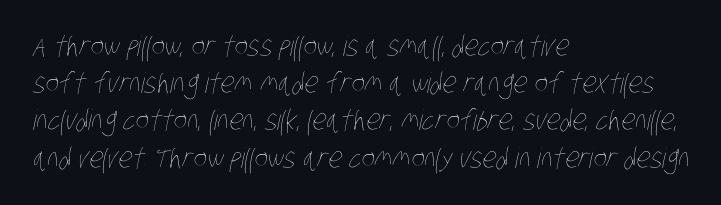
The image shows 28 px thin, condensed type; set left-aligned, normal line spacing (1.33x), normal letter spacing, not underlined; low stroke contrast and a large x-height.
